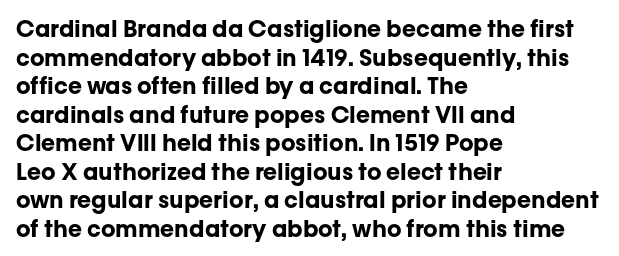
Q: Is the text bold? A: Yes.
Q: Is the text italic (slanted)? A: No, it is upright.
Q: Is the text underlined? A: No.
Q: How is the paragraph aligned? A: Left-aligned.
Q: Is the spacing between letters normal or unusually wide? A: Normal.
